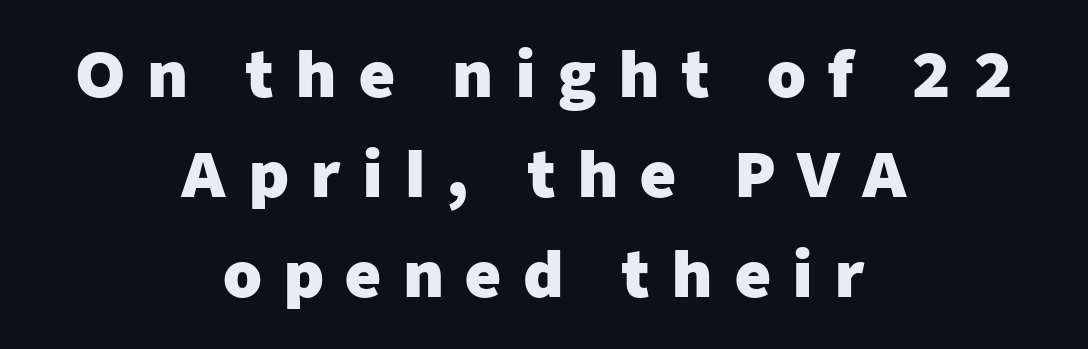
The image shows 62 px heavy sans-serif type, upright; set centered, normal line spacing (1.61x), unusually wide letter spacing (+0.34 em), not underlined; low stroke contrast and a medium x-height.
